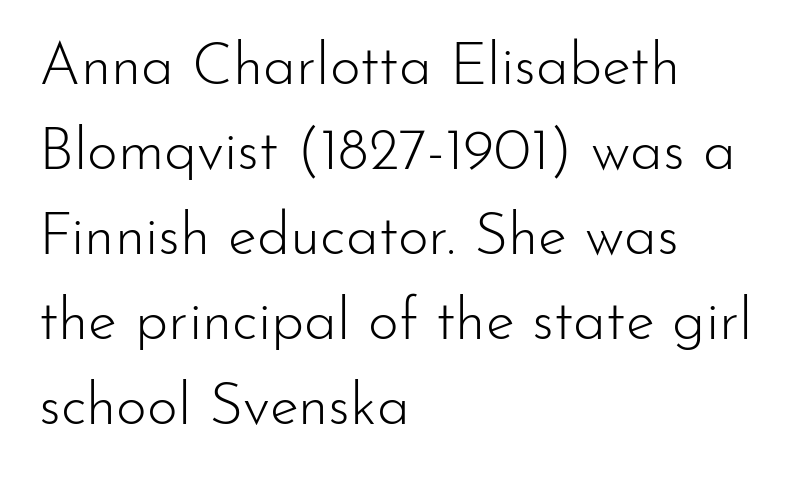
Q: Is the text bold? A: No.
Q: Is the text italic (slanted)? A: No, it is upright.
Q: Is the typeface a serif or a sans-serif typeface? A: Sans-serif.
Q: Is the text underlined? A: No.
Q: How is the paragraph aligned? A: Left-aligned.
Q: Is the spacing between letters normal or unusually wide? A: Normal.
Q: Is the spacing between lines tight, normal or loose? A: Normal.
Q: Width (condensed, normal, or wide)? A: Normal.
Q: Stroke contrast? A: Low.
Q: x-height? A: Small.
Q: Monospaced? A: No.
